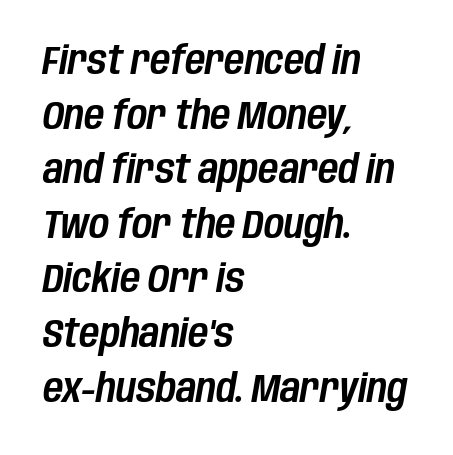
Q: Is the text italic (slanted)? A: Yes, it leans right by about 10 degrees.
Q: Is the text underlined? A: No.
Q: How is the paragraph aligned? A: Left-aligned.
Q: Is the spacing between letters normal or unusually wide? A: Normal.
Q: Is the spacing between lines tight, normal or loose? A: Normal.
Q: Width (condensed, normal, or wide)? A: Condensed.
Q: Stroke contrast? A: Low.
Q: x-height? A: Large.
Q: Monospaced? A: No.
